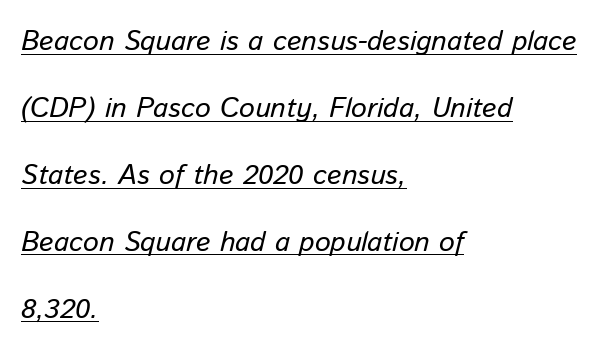
Q: Is the text italic (slanted)? A: Yes, it leans right by about 13 degrees.
Q: Is the text underlined? A: Yes.
Q: How is the paragraph aligned? A: Left-aligned.
Q: Is the spacing between letters normal or unusually wide? A: Normal.
Q: Is the spacing between lines tight, normal or loose? A: Loose.
Q: Width (condensed, normal, or wide)? A: Normal.
Q: Stroke contrast? A: Low.
Q: x-height? A: Medium.
Q: Monospaced? A: No.
